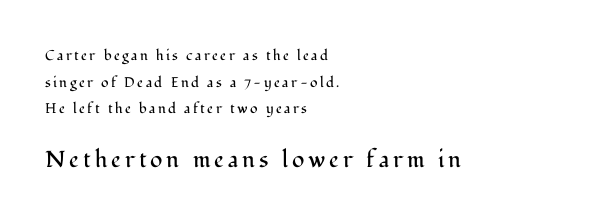
Loosely led — the rows are spread out. These two chunks differ in scale, with the bottom chunk taking the larger measure. Descenders hang freely into open space. The weight would be labelled regular, book, light, or lighter still. This is the regular roman posture of the typeface.
